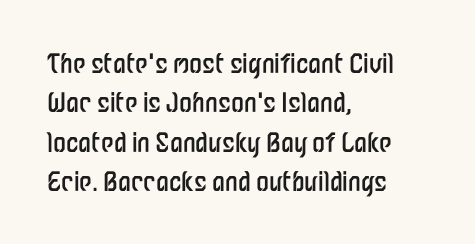
Q: Is the text bold? A: No.
Q: Is the text italic (slanted)? A: No, it is upright.
Q: Is the text underlined? A: No.
Q: How is the paragraph aligned? A: Left-aligned.
Q: Is the spacing between letters normal or unusually wide? A: Normal.
Q: Is the spacing between lines tight, normal or loose? A: Normal.
